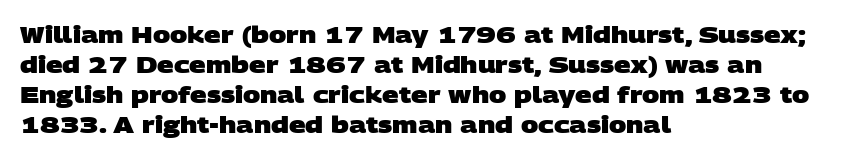
The image shows 23 px bold type; set left-aligned, normal line spacing (1.31x), normal letter spacing, not underlined.
